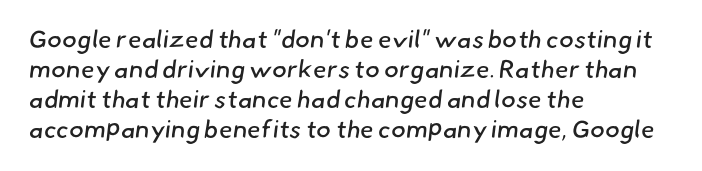
The image shows 25 px text type; set left-aligned, line spacing 1.2x, normal letter spacing, not underlined.
